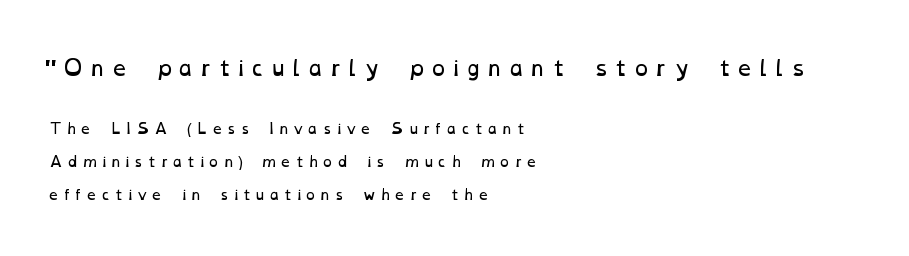
{"bold": "no", "underline": "no", "align": "left", "line_spacing": "loose", "line_spacing_ratio": 2.37, "letter_spacing": "wide", "letter_spacing_em": 0.21, "larger_block": "first", "size_ratio": 1.5, "glyph_px": 21}
